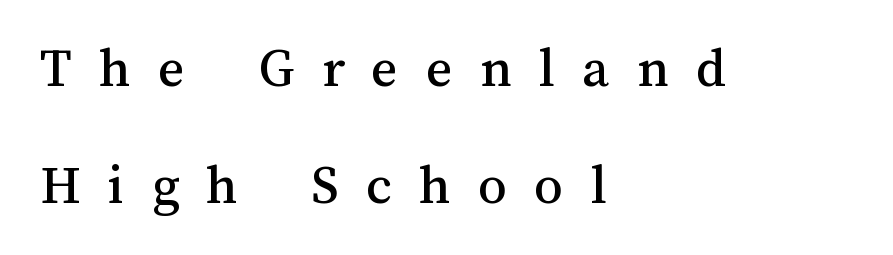
{"italic": "no", "width": "normal", "stroke_contrast": "medium", "x_height": "medium", "monospaced": "no", "underline": "no", "align": "left", "line_spacing": "loose", "line_spacing_ratio": 2.05, "letter_spacing": "wide", "letter_spacing_em": 0.48, "glyph_px": 57}
